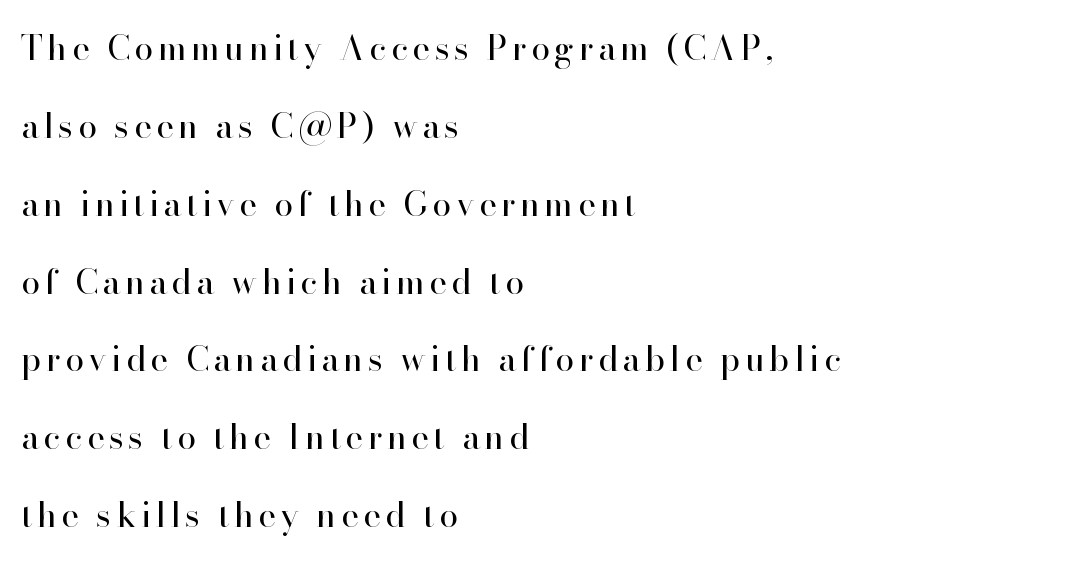
Q: Is the text bold? A: No.
Q: Is the text italic (slanted)? A: No, it is upright.
Q: Is the typeface a serif or a sans-serif typeface? A: Serif.
Q: Is the text underlined? A: No.
Q: How is the paragraph aligned? A: Left-aligned.
Q: Is the spacing between lines tight, normal or loose? A: Loose.
Q: Width (condensed, normal, or wide)? A: Normal.
Q: Stroke contrast? A: High.
Q: x-height? A: Small.
Q: Monospaced? A: No.
